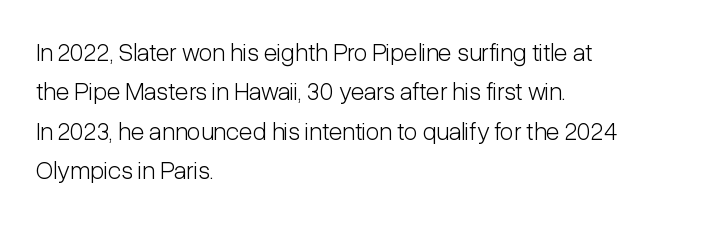
Q: Is the text bold? A: No.
Q: Is the text italic (slanted)? A: No, it is upright.
Q: Is the text underlined? A: No.
Q: How is the paragraph aligned? A: Left-aligned.
Q: Is the spacing between letters normal or unusually wide? A: Normal.
Q: Is the spacing between lines tight, normal or loose? A: Normal.
